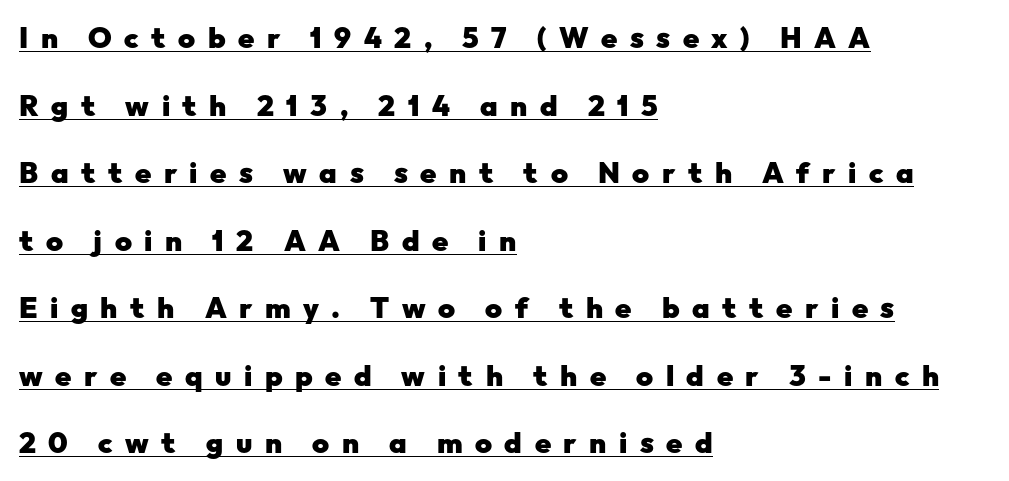
The image shows 29 px heavy sans-serif type, upright; set left-aligned, loose line spacing (2.33x), unusually wide letter spacing (+0.43 em), underlined; low stroke contrast and a medium x-height.
